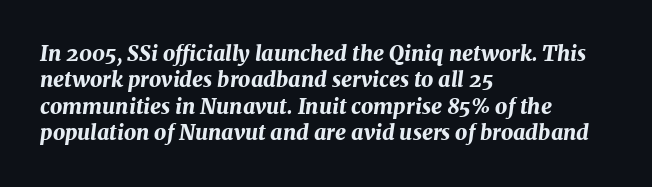
The line-height multiplier appears to be the usual default. Lines of text with bare space underneath. This sample uses plain, unmodified letter spacing. A dark, heavy texture on the line: the type is bold.
